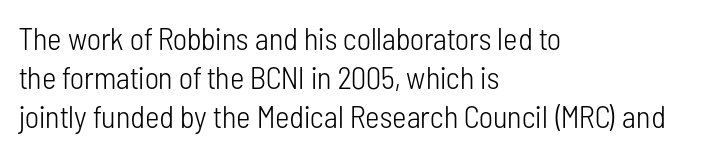
Q: Is the text bold? A: No.
Q: Is the text italic (slanted)? A: No, it is upright.
Q: Is the typeface a serif or a sans-serif typeface? A: Sans-serif.
Q: Is the text underlined? A: No.
Q: How is the paragraph aligned? A: Left-aligned.
Q: Is the spacing between letters normal or unusually wide? A: Normal.
Q: Is the spacing between lines tight, normal or loose? A: Normal.
Q: Width (condensed, normal, or wide)? A: Condensed.
Q: Stroke contrast? A: Low.
Q: x-height? A: Medium.
Q: Monospaced? A: No.
